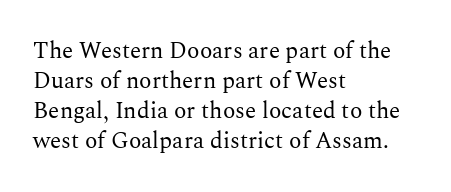
{"italic": "no", "bold": "no", "underline": "no", "align": "left", "line_spacing": "normal", "line_spacing_ratio": 1.3, "letter_spacing": "normal", "letter_spacing_em": 0.0, "glyph_px": 23}
